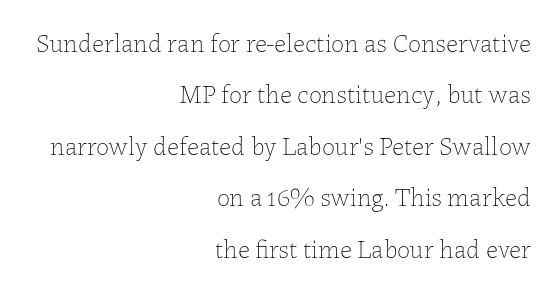
The image shows 26 px text type, upright; set right-aligned, loose line spacing (1.98x), normal letter spacing, not underlined.
